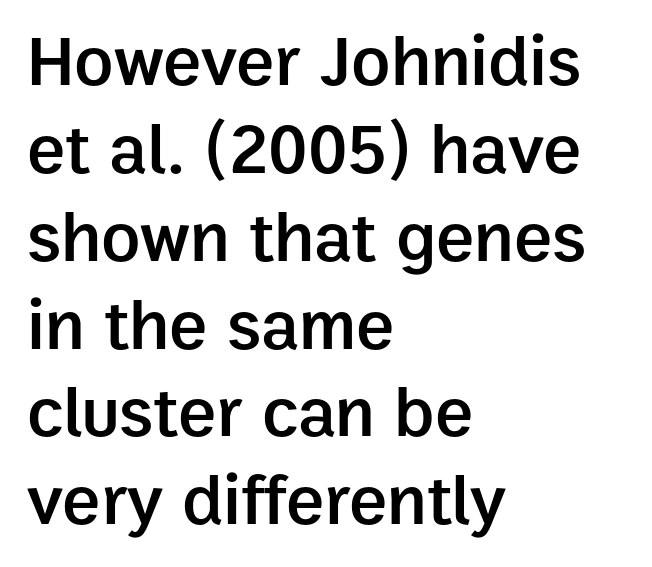
The type is set solid horizontally, with unmodified tracking. Characters remain perfectly vertical along every line. Set as a demibold, roughly 600 on the weight scale. You can tell from the bare stems that sans-serif type was used. Line starts are locked; line ends wander.
